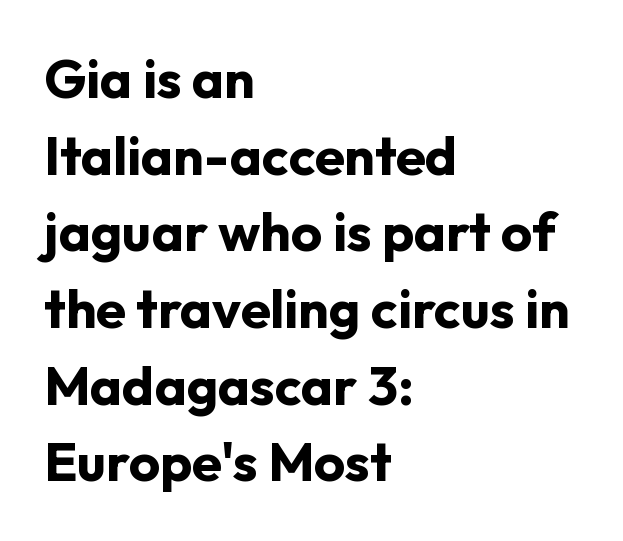
{"serif": "no", "italic": "no", "bold": "yes", "weight": "bold", "width": "normal", "stroke_contrast": "low", "x_height": "medium", "monospaced": "no", "underline": "no", "align": "left", "line_spacing": "normal", "line_spacing_ratio": 1.42, "letter_spacing": "normal", "letter_spacing_em": 0.0, "glyph_px": 54}
